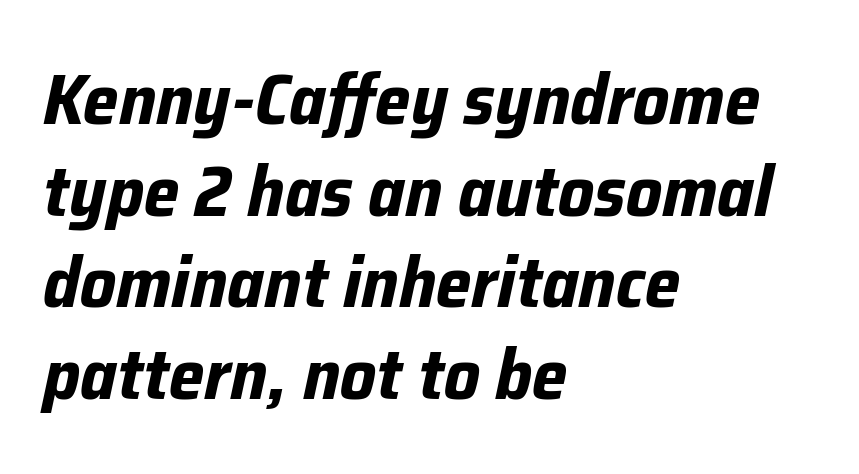
The image shows 71 px bold type, italic (leaning right); set left-aligned, normal line spacing (1.29x), normal letter spacing, not underlined; low stroke contrast and a medium x-height.
